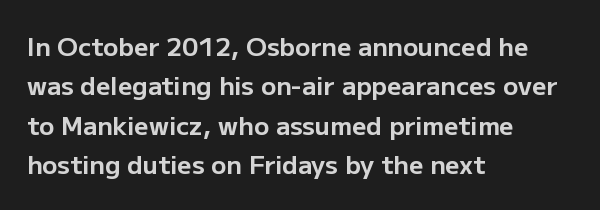
The image shows 25 px bold type, upright; set left-aligned, normal line spacing (1.58x), normal letter spacing, not underlined.
